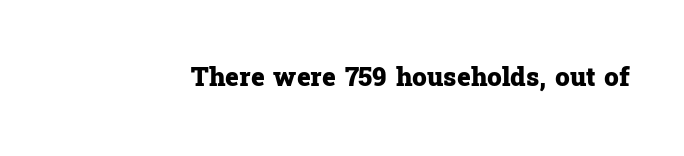
Q: Is the text bold? A: Yes.
Q: Is the text italic (slanted)? A: No, it is upright.
Q: Is the text underlined? A: No.
Q: Is the spacing between letters normal or unusually wide? A: Normal.
